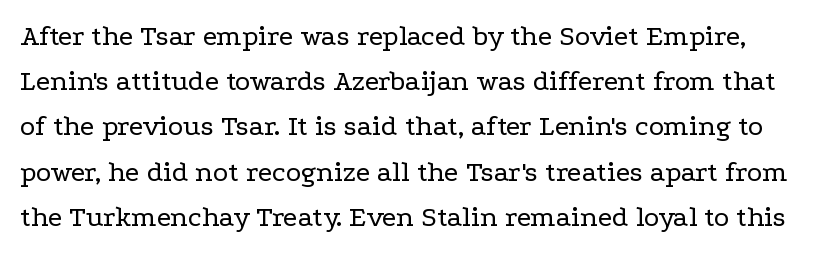
{"serif": "yes", "italic": "no", "bold": "no", "weight": "regular", "width": "wide", "stroke_contrast": "low", "x_height": "medium", "monospaced": "no", "underline": "no", "line_spacing": "normal", "line_spacing_ratio": 1.56, "letter_spacing": "normal", "letter_spacing_em": 0.0, "glyph_px": 29}
